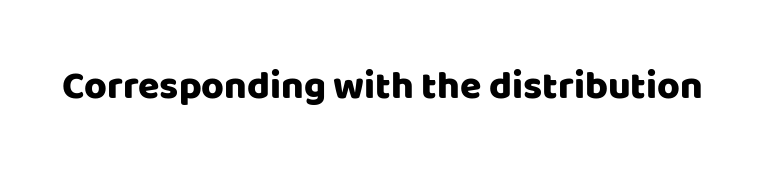
This rendering employs a face without finishing strokes, i.e., a sans-serif. Nothing unusual about the tracking: characters are spaced as the font intends. These lines are rendered in a variable-pitch font. Underline: absent. Every stem runs plumb, perpendicular to the baseline.
